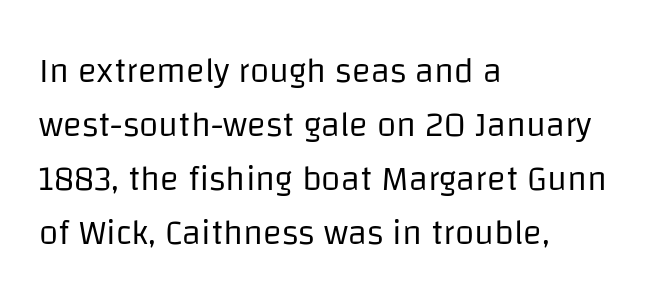
Decoration check: the copy has no underline. Glyph-to-glyph distance matches everyday printed text. Is there any slant? The stems are plumb. The cut favours lightness, reaching ordinary text weight at its darkest. Does the copy run flush right? No — it runs flush left.
